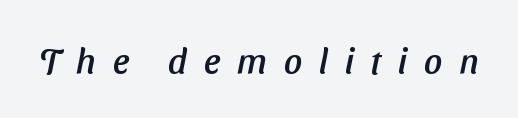
Q: Is the typeface a serif or a sans-serif typeface? A: Sans-serif.
Q: Is the text underlined? A: No.
Q: Is the spacing between letters normal or unusually wide? A: Unusually wide.
Q: Width (condensed, normal, or wide)? A: Normal.
Q: Stroke contrast? A: Low.
Q: x-height? A: Medium.
Q: Monospaced? A: No.
